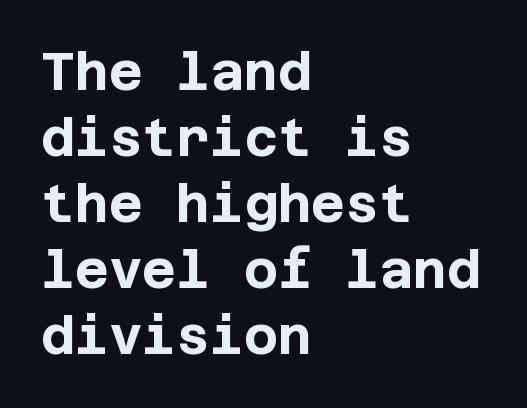
Q: Is the text bold? A: Yes.
Q: Is the text italic (slanted)? A: No, it is upright.
Q: Is the typeface a serif or a sans-serif typeface? A: Sans-serif.
Q: Is the text underlined? A: No.
Q: How is the paragraph aligned? A: Left-aligned.
Q: Is the spacing between letters normal or unusually wide? A: Normal.
Q: Is the spacing between lines tight, normal or loose? A: Normal.
Q: Width (condensed, normal, or wide)? A: Normal.
Q: Stroke contrast? A: Low.
Q: x-height? A: Large.
